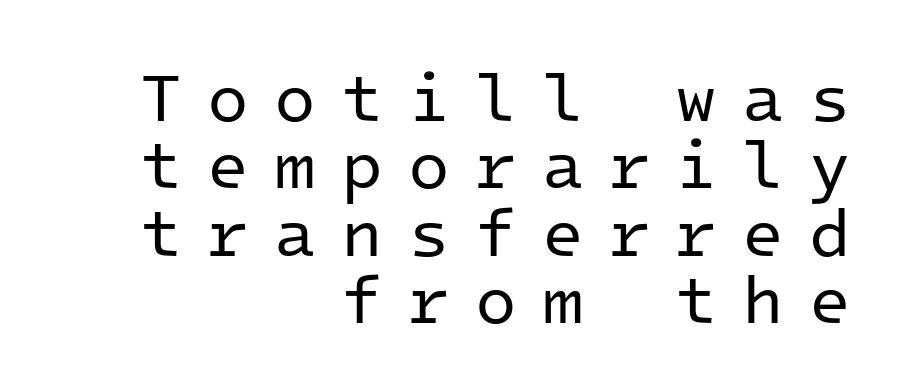
{"serif": "no", "italic": "no", "bold": "no", "weight": "regular", "width": "normal", "stroke_contrast": "low", "x_height": "medium", "monospaced": "yes", "underline": "no", "align": "right", "line_spacing": "tight", "line_spacing_ratio": 0.99, "letter_spacing": "wide", "letter_spacing_em": 0.37, "glyph_px": 68}
